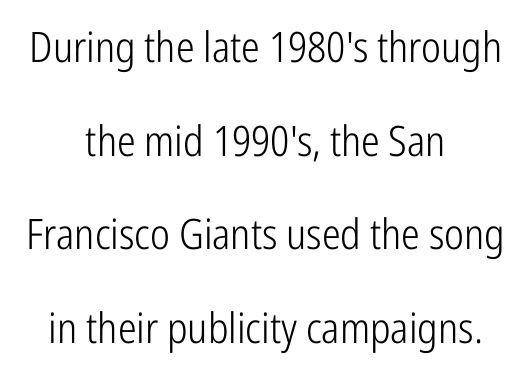
The image shows 42 px light, condensed sans-serif type, upright; set centered, loose line spacing (2.23x), normal letter spacing, not underlined; low stroke contrast and a medium x-height.
